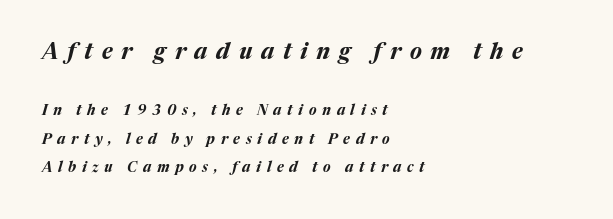
Q: Is the text bold? A: Yes.
Q: Is the text italic (slanted)? A: Yes, it leans right by about 17 degrees.
Q: Is the text underlined? A: No.
Q: How is the paragraph aligned? A: Left-aligned.
Q: Is the spacing between letters normal or unusually wide? A: Unusually wide.
Q: Is the spacing between lines tight, normal or loose? A: Loose.
Q: Which block of text is set in a larger size, the first (top) or the second (bottom)? A: The first (top) one.
